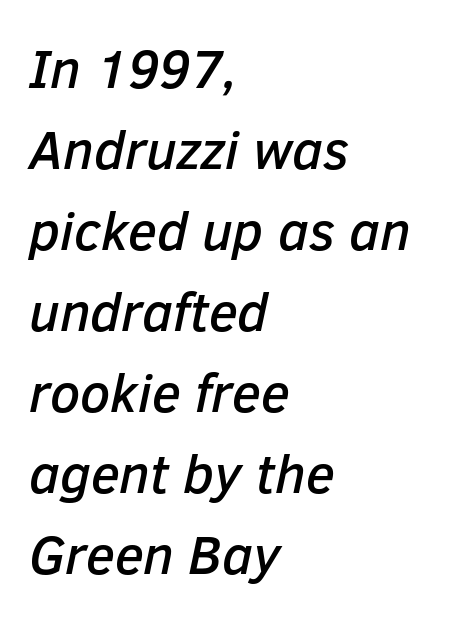
The image shows 54 px text type, italic (leaning right); set left-aligned, normal line spacing (1.5x), normal letter spacing, not underlined; low stroke contrast and a medium x-height.
